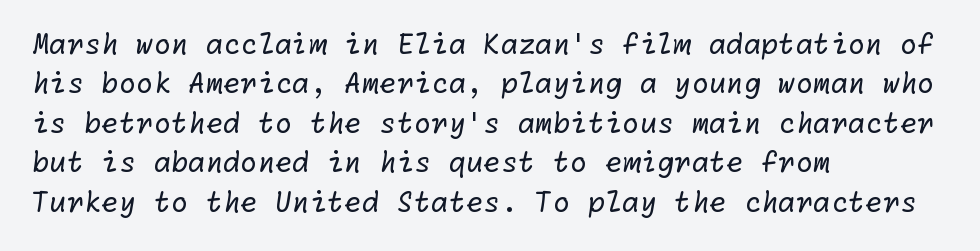
Q: Is the text bold? A: No.
Q: Is the typeface a serif or a sans-serif typeface? A: Sans-serif.
Q: Is the text underlined? A: No.
Q: How is the paragraph aligned? A: Left-aligned.
Q: Is the spacing between letters normal or unusually wide? A: Normal.
Q: Is the spacing between lines tight, normal or loose? A: Normal.
Q: Width (condensed, normal, or wide)? A: Normal.
Q: Stroke contrast? A: Low.
Q: x-height? A: Medium.
